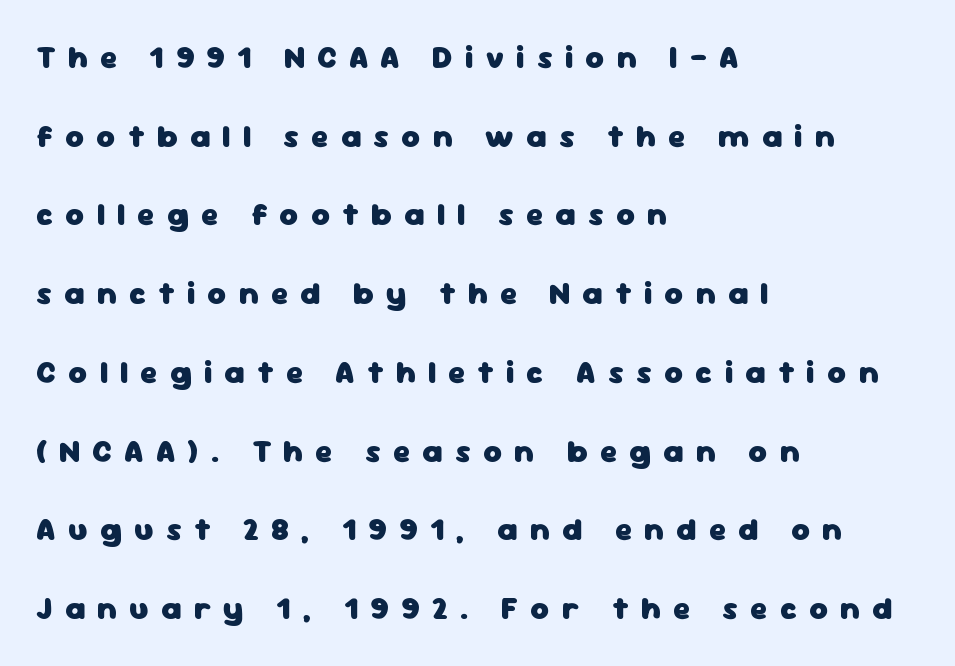
{"serif": "no", "italic": "no", "bold": "yes", "weight": "heavy", "width": "normal", "stroke_contrast": "low", "x_height": "medium", "monospaced": "no", "underline": "no", "align": "left", "line_spacing": "loose", "line_spacing_ratio": 2.46, "letter_spacing": "wide", "letter_spacing_em": 0.38, "glyph_px": 32}
